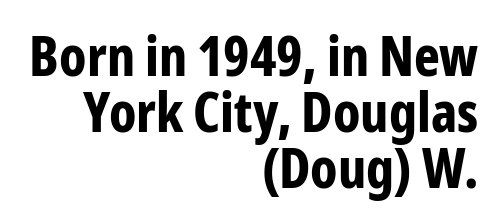
Unlike italic type, these characters show no tilt at all. Grotesque or geometric, the face here clearly has no serifs. Short and long lines alike share a common ending point at right. You'd pick this weight for a headline — it's a proper bold. The words here are not underlined. Is the letter spacing exaggerated? No — it looks like the ordinary default.
